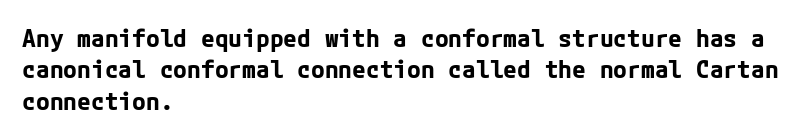
{"italic": "no", "bold": "yes", "underline": "no", "align": "left", "line_spacing": "normal", "line_spacing_ratio": 1.26, "letter_spacing": "normal", "letter_spacing_em": 0.0, "glyph_px": 25}
